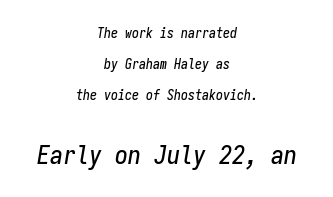
Q: Is the text italic (slanted)? A: Yes, it leans right by about 9 degrees.
Q: Is the text underlined? A: No.
Q: How is the paragraph aligned? A: Centered.
Q: Is the spacing between letters normal or unusually wide? A: Normal.
Q: Is the spacing between lines tight, normal or loose? A: Loose.
Q: Which block of text is set in a larger size, the first (top) or the second (bottom)? A: The second (bottom) one.
